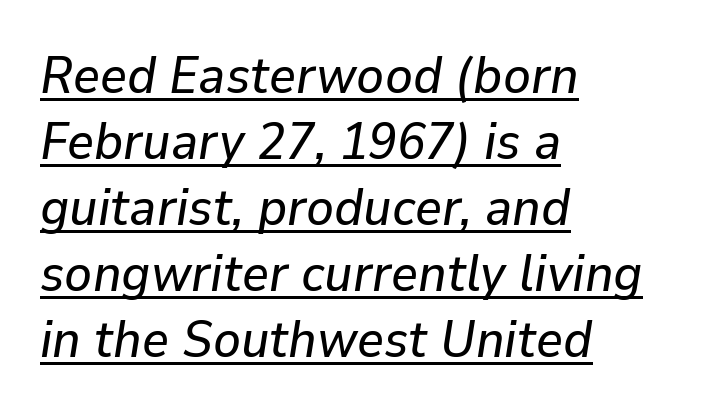
Q: Is the text italic (slanted)? A: Yes, it leans right by about 9 degrees.
Q: Is the text underlined? A: Yes.
Q: How is the paragraph aligned? A: Left-aligned.
Q: Is the spacing between letters normal or unusually wide? A: Normal.
Q: Is the spacing between lines tight, normal or loose? A: Normal.
Q: Width (condensed, normal, or wide)? A: Normal.
Q: Stroke contrast? A: Low.
Q: x-height? A: Medium.
Q: Monospaced? A: No.
